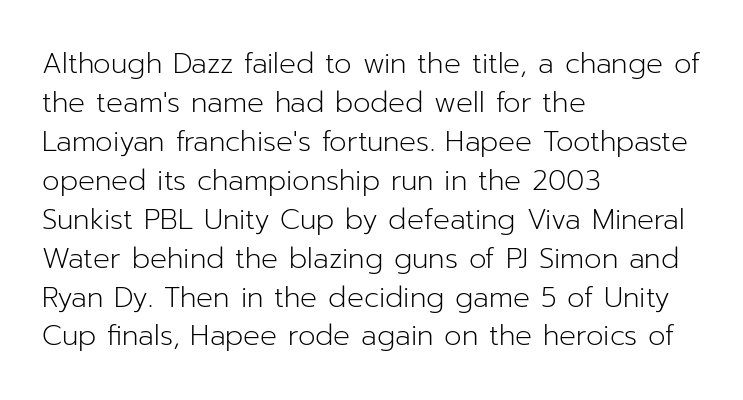
{"serif": "no", "italic": "no", "bold": "no", "weight": "light", "width": "normal", "stroke_contrast": "low", "x_height": "medium", "monospaced": "no", "underline": "no", "align": "left", "line_spacing": "normal", "line_spacing_ratio": 1.39, "letter_spacing": "normal", "letter_spacing_em": 0.0, "glyph_px": 28}
